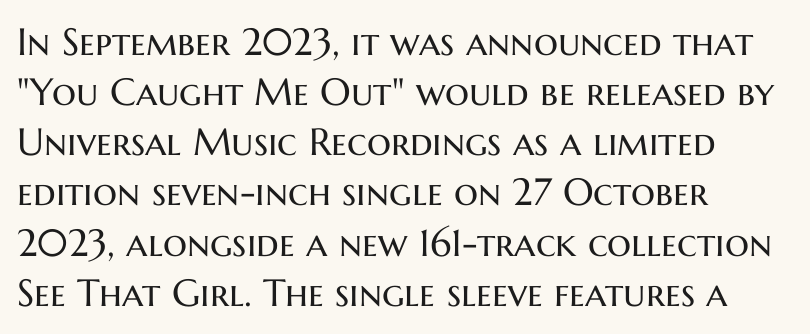
Characters remain perfectly vertical along every line. The text was rendered using a sans face with plain stroke endings. The passage shown stacks its lines at a standard gap. The characters are drawn with everyday or finer stroke widths. These lines stack with their left ends in a neat column.
